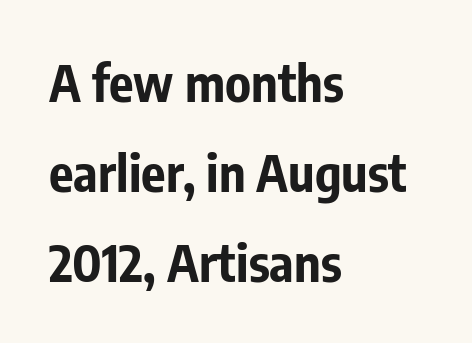
You could call the tracking neutral — neither tight nor loose. Spacing verdict: proportional, widths tailored to each character. Type without underlining. Left-aligned paragraph, ragged on the right.
